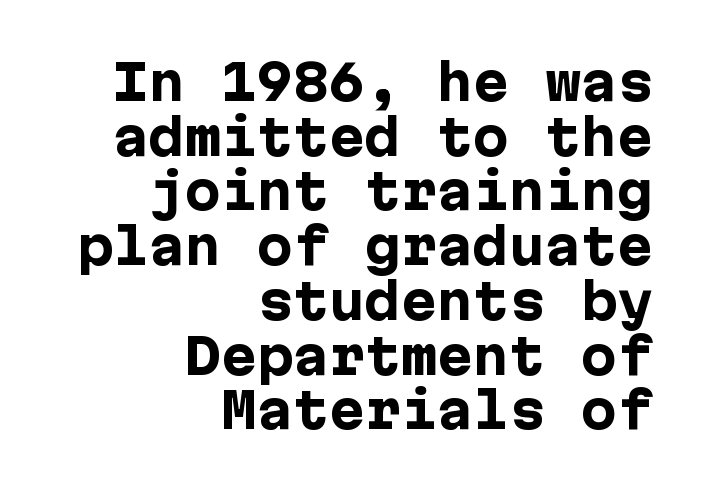
The image shows 48 px heavy sans-serif type, upright; set right-aligned, tight line spacing (1.14x), normal letter spacing, not underlined; low stroke contrast and a medium x-height.
